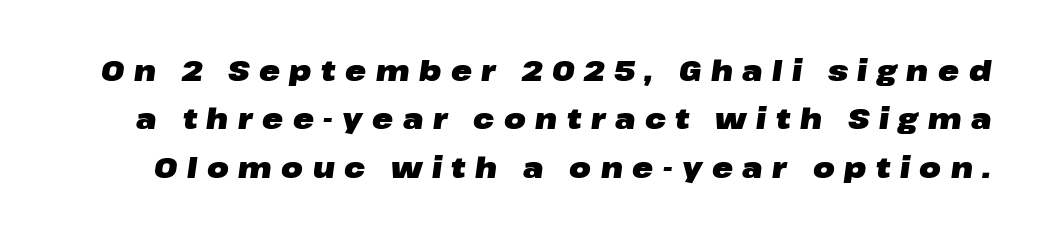
{"italic": "yes", "lean": "right", "slant_degrees": 8, "bold": "yes", "weight": "heavy", "width": "wide", "stroke_contrast": "low", "x_height": "medium", "monospaced": "no", "underline": "no", "line_spacing_ratio": 1.73, "letter_spacing": "wide", "letter_spacing_em": 0.34, "glyph_px": 28}
